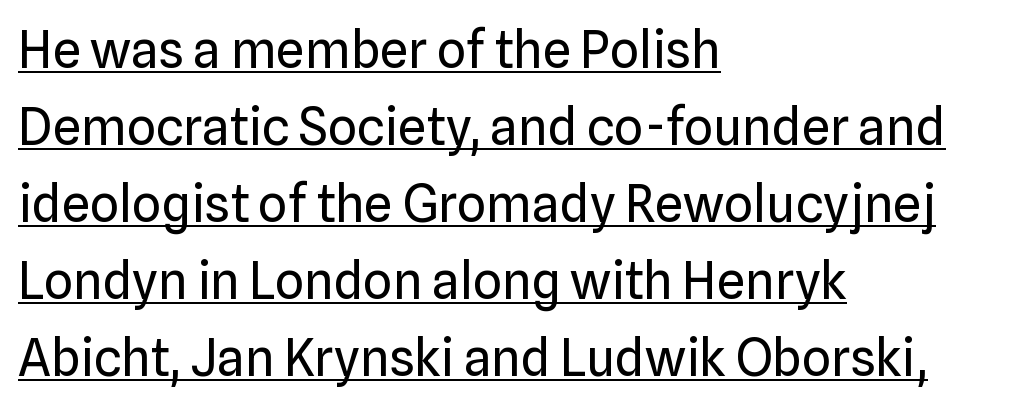
The setting favours the left margin, as ordinary paragraphs usually do. Varying glyph widths throughout — classic text-font behaviour. The text was rendered using a sans face with plain stroke endings. Is the stroke heavy? The answer is a plain regular-or-lighter.
